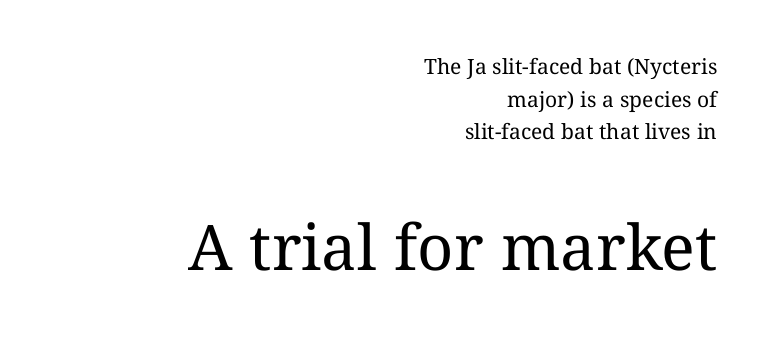
The font sits on the lighter half of the weight spectrum, regular included. Here the designer chose a conventional face with non-uniform glyph widths. Italic? Not at all — the glyphs are vertical. Honestly, the letter spacing is just normal — you wouldn't notice it.
